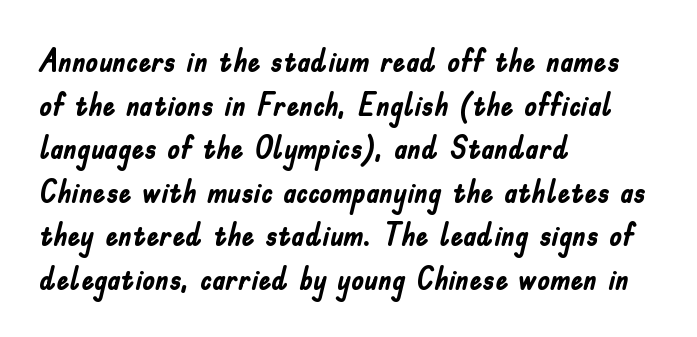
{"serif": "no", "bold": "yes", "weight": "semibold", "width": "condensed", "stroke_contrast": "low", "x_height": "small", "monospaced": "no", "underline": "no", "align": "left", "line_spacing": "normal", "line_spacing_ratio": 1.36, "letter_spacing": "normal", "letter_spacing_em": 0.0, "glyph_px": 32}
